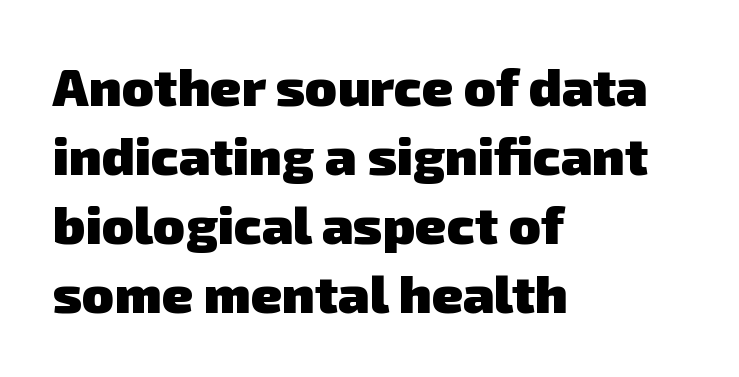
Q: Is the text bold? A: Yes.
Q: Is the typeface a serif or a sans-serif typeface? A: Sans-serif.
Q: Is the text underlined? A: No.
Q: How is the paragraph aligned? A: Left-aligned.
Q: Is the spacing between letters normal or unusually wide? A: Normal.
Q: Is the spacing between lines tight, normal or loose? A: Normal.
Q: Width (condensed, normal, or wide)? A: Normal.
Q: Stroke contrast? A: Low.
Q: x-height? A: Medium.
Q: Monospaced? A: No.
